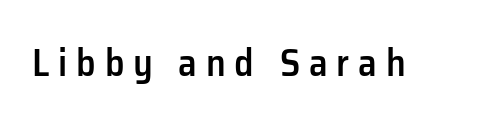
{"serif": "no", "italic": "no", "bold": "semi", "weight": "semibold", "width": "normal", "stroke_contrast": "low", "x_height": "medium", "monospaced": "no", "underline": "no", "letter_spacing": "wide", "letter_spacing_em": 0.23, "glyph_px": 38}
